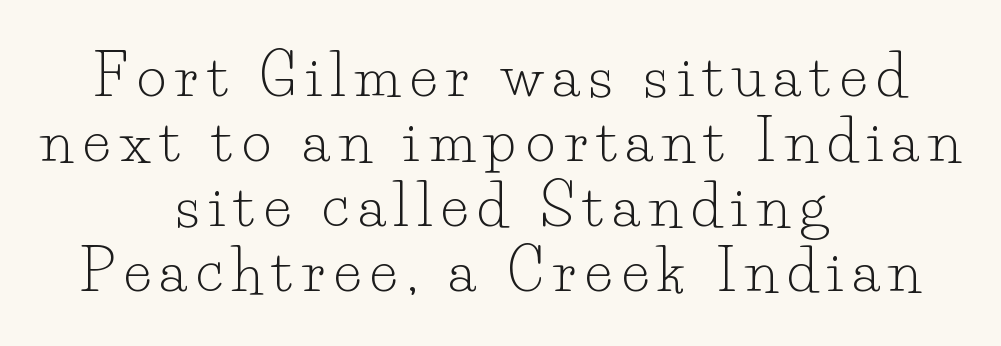
The rag falls on both sides of this text block equally. The passage shown is typed in a proportional face where columns would drift. Unlike italic type, these characters show no tilt at all. Words float on clear page, feet unadorned. These glyphs show unthickened strokes, regular width or finer. The vertical gap from one line to the next is small.
